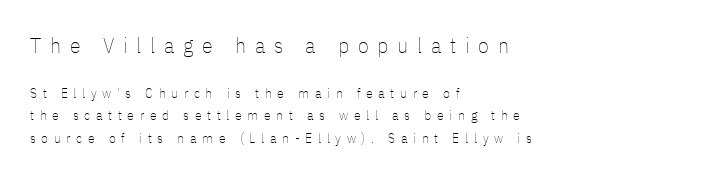
Q: Is the text bold? A: No.
Q: Is the text italic (slanted)? A: No, it is upright.
Q: Is the text underlined? A: No.
Q: How is the paragraph aligned? A: Left-aligned.
Q: Is the spacing between letters normal or unusually wide? A: Unusually wide.
Q: Is the spacing between lines tight, normal or loose? A: Normal.
Q: Which block of text is set in a larger size, the first (top) or the second (bottom)? A: The first (top) one.
